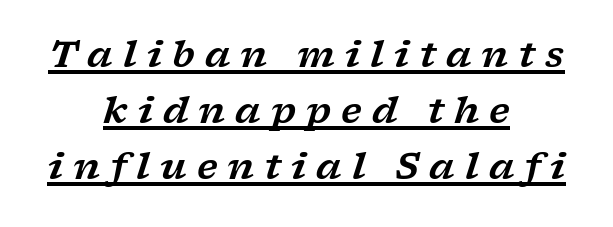
{"serif": "yes", "italic": "yes", "lean": "right", "slant_degrees": 17, "width": "wide", "stroke_contrast": "low", "x_height": "medium", "monospaced": "no", "underline": "yes", "align": "center", "line_spacing": "normal", "line_spacing_ratio": 1.55, "letter_spacing": "wide", "letter_spacing_em": 0.28, "glyph_px": 36}
